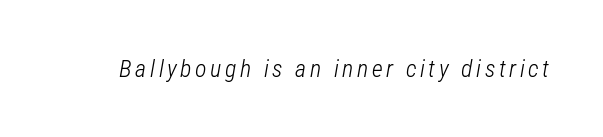
Q: Is the text bold? A: No.
Q: Is the text italic (slanted)? A: Yes, it leans right by about 12 degrees.
Q: Is the text underlined? A: No.
